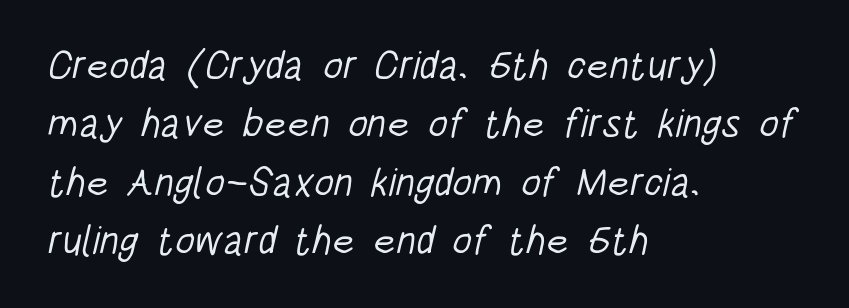
Q: Is the text bold? A: No.
Q: Is the typeface a serif or a sans-serif typeface? A: Sans-serif.
Q: Is the text underlined? A: No.
Q: How is the paragraph aligned? A: Left-aligned.
Q: Is the spacing between letters normal or unusually wide? A: Normal.
Q: Is the spacing between lines tight, normal or loose? A: Normal.
Q: Width (condensed, normal, or wide)? A: Condensed.
Q: Stroke contrast? A: Low.
Q: x-height? A: Large.
Q: Monospaced? A: No.
